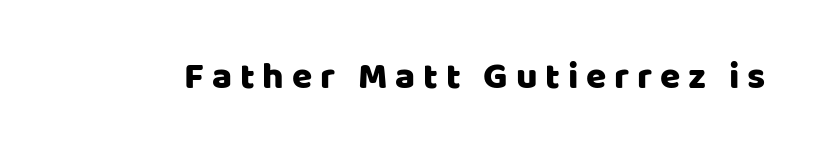
The image shows 37 px sans-serif type, upright; set unusually wide letter spacing (+0.21 em), not underlined; low stroke contrast and a large x-height.
